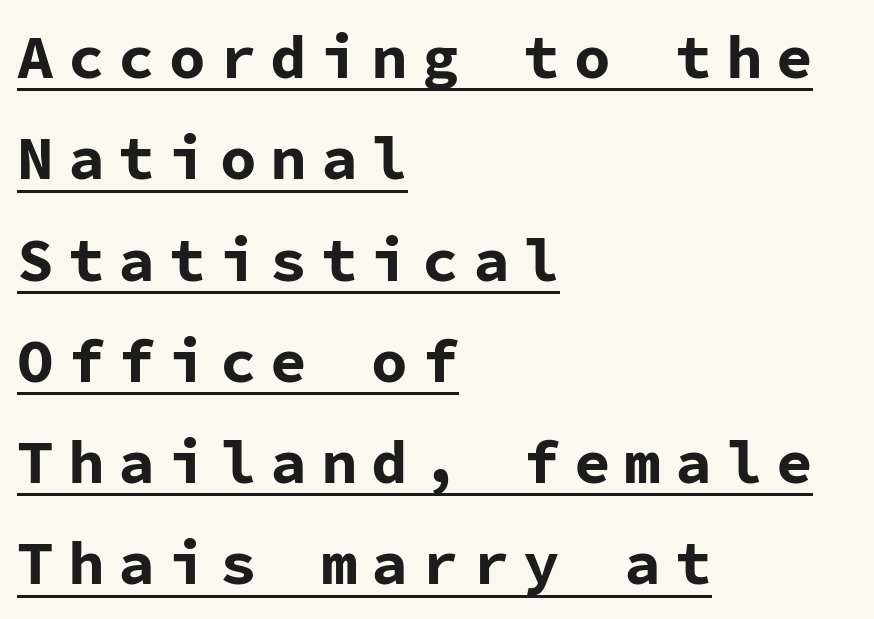
{"serif": "no", "italic": "no", "bold": "yes", "weight": "bold", "width": "normal", "stroke_contrast": "low", "x_height": "medium", "monospaced": "yes", "underline": "yes", "align": "left", "line_spacing": "normal", "line_spacing_ratio": 1.66, "letter_spacing": "wide", "letter_spacing_em": 0.23, "glyph_px": 61}
